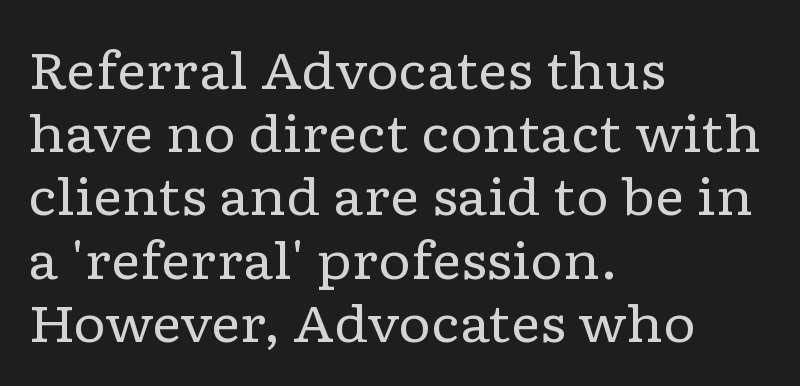
Q: Is the text bold? A: No.
Q: Is the text italic (slanted)? A: No, it is upright.
Q: Is the typeface a serif or a sans-serif typeface? A: Serif.
Q: Is the text underlined? A: No.
Q: How is the paragraph aligned? A: Left-aligned.
Q: Is the spacing between letters normal or unusually wide? A: Normal.
Q: Width (condensed, normal, or wide)? A: Wide.
Q: Stroke contrast? A: Low.
Q: x-height? A: Medium.
Q: Monospaced? A: No.
